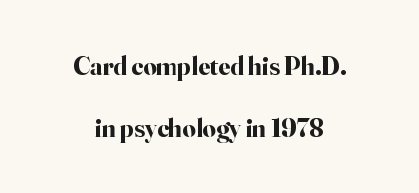
Q: Is the text bold? A: Yes.
Q: Is the text italic (slanted)? A: No, it is upright.
Q: Is the text underlined? A: No.
Q: How is the paragraph aligned? A: Centered.
Q: Is the spacing between letters normal or unusually wide? A: Normal.
Q: Is the spacing between lines tight, normal or loose? A: Loose.
